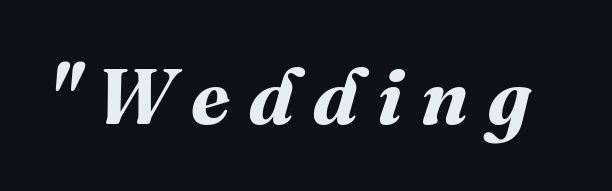
Q: Is the text bold? A: Yes.
Q: Is the text underlined? A: No.
Q: Is the spacing between letters normal or unusually wide? A: Unusually wide.
Q: Width (condensed, normal, or wide)? A: Normal.
Q: Stroke contrast? A: Medium.
Q: x-height? A: Medium.
Q: Monospaced? A: No.
